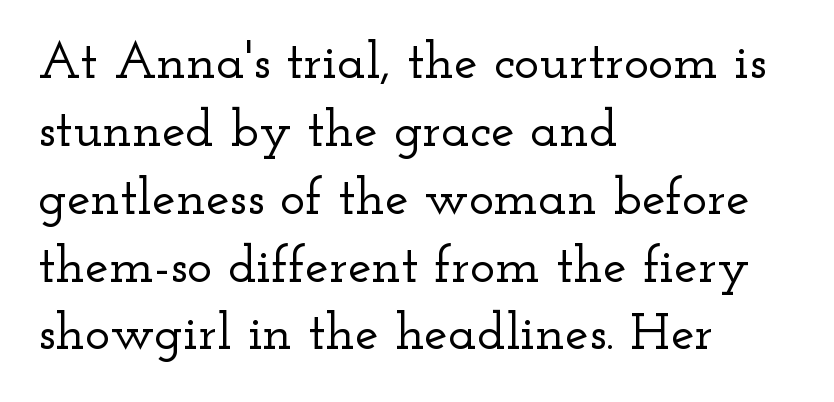
The image shows 53 px wide serif type, upright; set left-aligned, normal line spacing (1.28x), normal letter spacing, not underlined; low stroke contrast and a small x-height.
